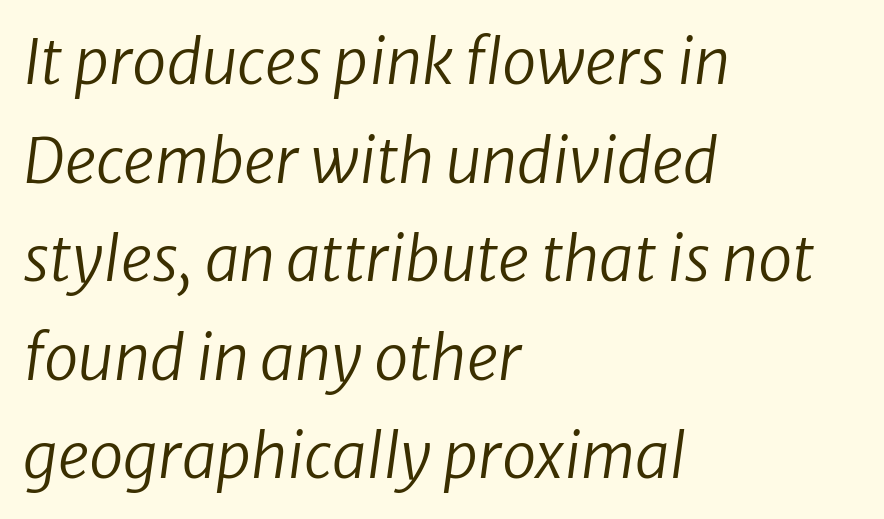
Letters rest on an invisible, unmarked baseline. Notice how the stems are inclined rather than vertical — that's the hallmark of italics. The ragged edge is on the right, which tells us the setting is flush left. You could call the tracking neutral — neither tight nor loose. The characters are drawn with everyday or finer stroke widths.
